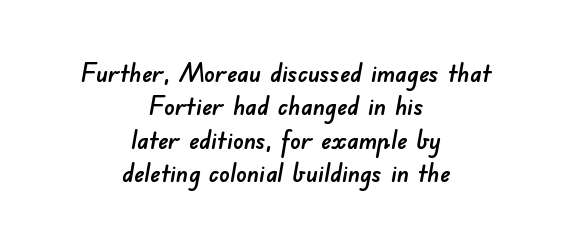
Where is the straight margin? There isn't one; the lines are centered. In terms of letterspacing, this is plain default setting. Nobody drew a line under any word here. These lines sit exactly where default settings would place them.
